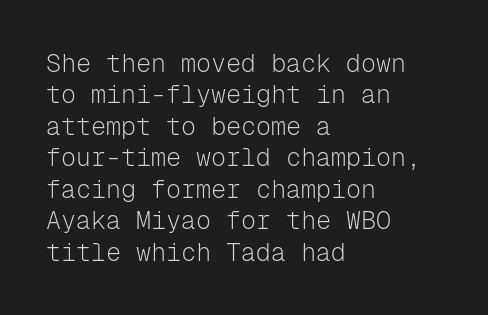
No letter is thick-stroked: the sample isn't bold. This is roman type, the default non-slanted kind. One glance says typical: line gaps are just what's usual. Plain, unruled lines of type. This sample is left-justified, so line endings fall wherever the words run out.
